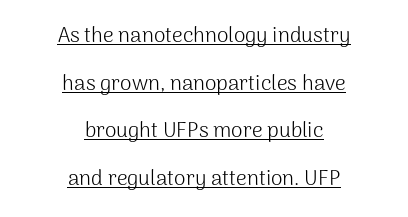
The image shows 21 px text type, upright; set centered, loose line spacing (2.27x), normal letter spacing, underlined.
